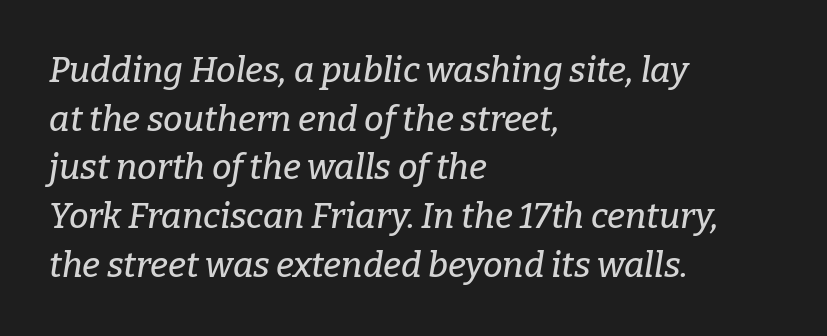
These lines are rendered in a variable-pitch font. Caption: multi-line text, flush left, ragged right. These lines sit exactly where default settings would place them. These lines were composed using italics. In terms of letterform style, serifs are clearly present. Honestly, there is no underline to notice here at all.
